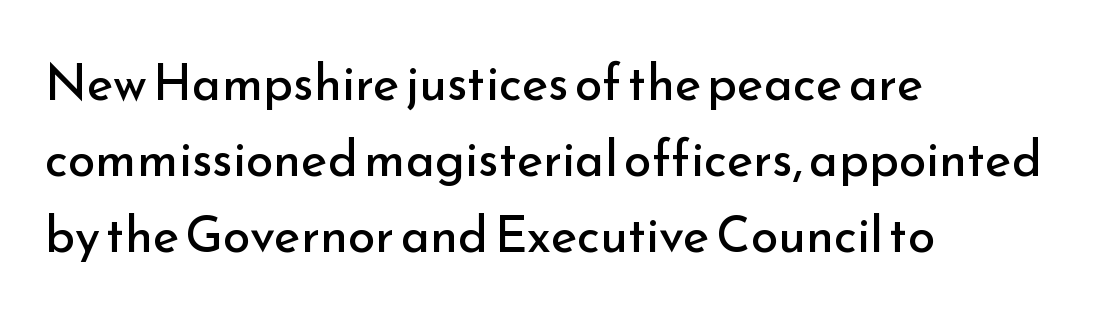
This rendering leaves character spacing at its baseline value. Note: no serifs on the glyphs. The setting favours the left margin, as ordinary paragraphs usually do. Think standard paragraph weight, or any step lighter than that. A typesetter would call this leading conventional body-copy spacing. Nobody drew a line under any word here.
